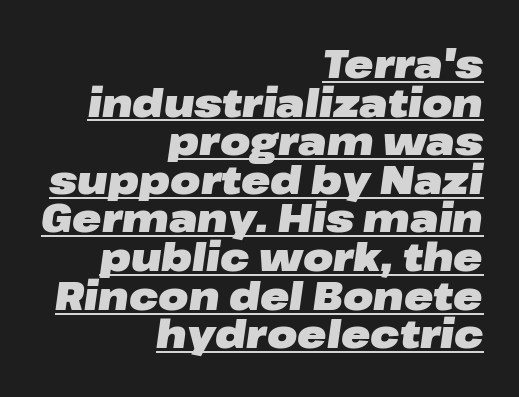
A typesetter would call this proportional, since set widths differ per character. These lines huddle together more closely than default settings would place them. The letters sit at their default tracking, neither squeezed nor spread. The passage shown leans; its letterforms are oblique. Notice how the passage keeps a crisp vertical edge on the right only.
